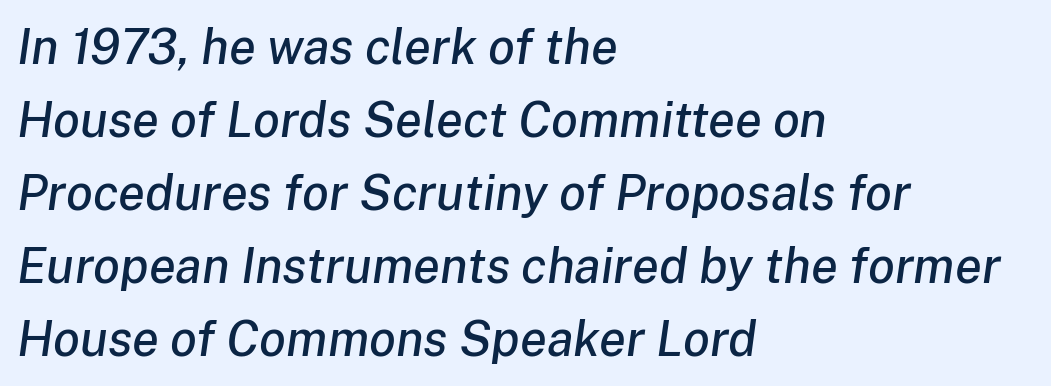
The image shows 49 px text type, italic (leaning right); set left-aligned, normal line spacing (1.49x), normal letter spacing, not underlined; low stroke contrast and a medium x-height.
